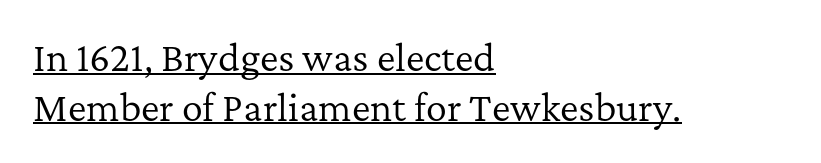
The image shows 35 px regular-weight serif type, upright; set left-aligned, normal line spacing (1.42x), normal letter spacing, underlined; low stroke contrast and a medium x-height.
